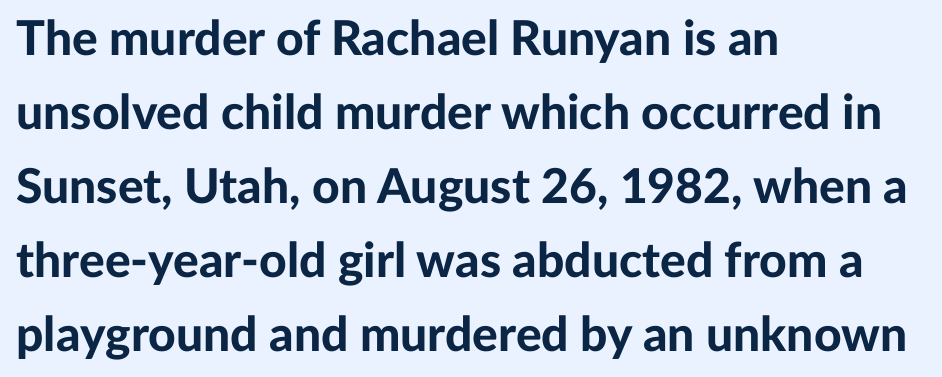
The image shows 48 px bold sans-serif type, upright; set left-aligned, normal line spacing (1.54x), normal letter spacing, not underlined; low stroke contrast and a medium x-height.
